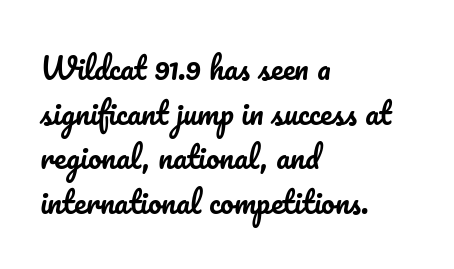
{"width": "normal", "stroke_contrast": "low", "x_height": "small", "monospaced": "no", "underline": "no", "align": "left", "line_spacing": "normal", "line_spacing_ratio": 1.49, "letter_spacing": "normal", "letter_spacing_em": 0.0, "glyph_px": 30}
